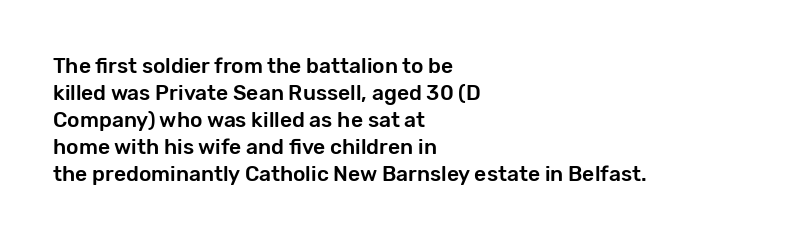
The image shows 21 px text type, upright; set left-aligned, normal line spacing (1.29x), normal letter spacing, not underlined.
